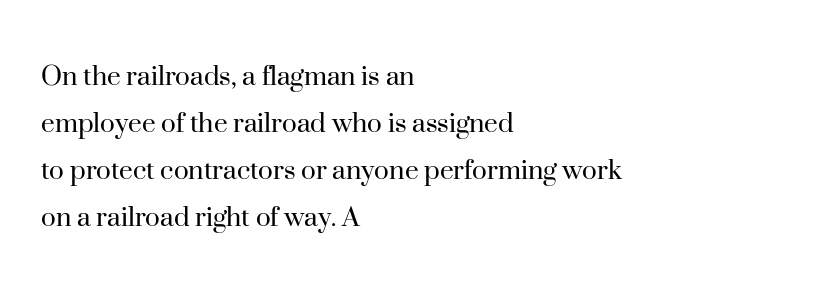
Examine the stroke ends and you'll spot serifs. These lines were composed using upright roman letters. Is there much room between lines? A standard amount, neither cramped nor airy. Proportional: the letters do not fall into vertical columns. Clear beneath every line of the passage. Typeset ragged right — the left edge is the straight one.
